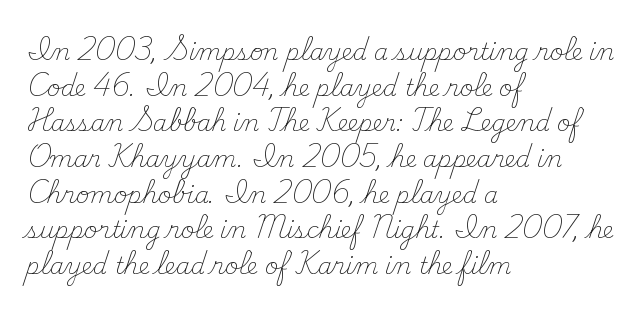
Baseline-to-baseline distance is the conventional proportion of letter height. The passage is arranged the way most books set body copy — flush left. The glyphs are unaccompanied by any horizontal stroke below them. The gaps between neighbouring characters are ordinary and unremarkable.
